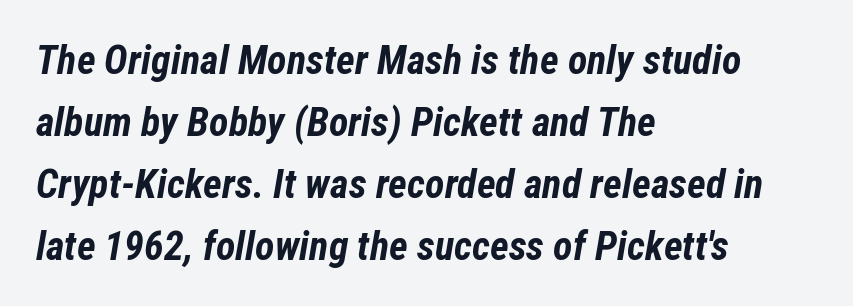
Looks like regular typesetting: each glyph gets only the width it needs. The lines sit at an ordinary, default distance from one another. Any mark beneath the type? The region is blank. The paragraph shown leans on its left margin. The specimen reads as italic at a glance. Tracking here is standard; glyphs follow each other at the usual distance.
